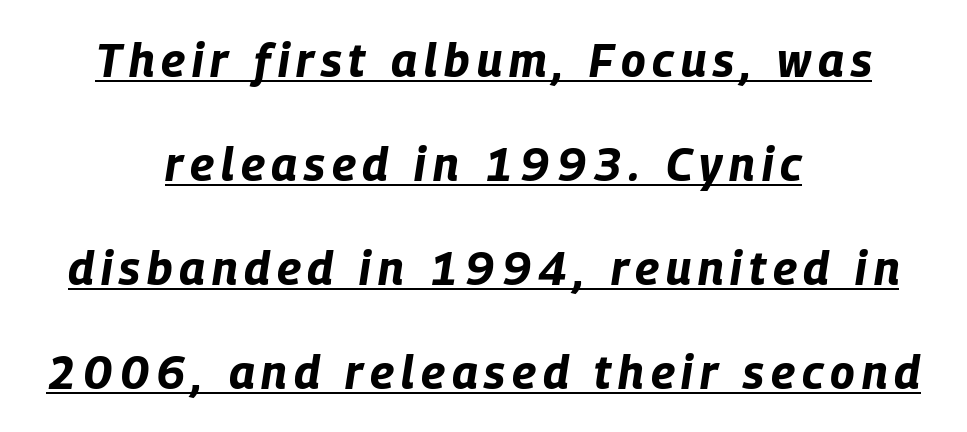
Q: Is the text bold? A: Yes.
Q: Is the text italic (slanted)? A: Yes, it leans right by about 9 degrees.
Q: Is the text underlined? A: Yes.
Q: How is the paragraph aligned? A: Centered.
Q: Is the spacing between lines tight, normal or loose? A: Loose.
Q: Width (condensed, normal, or wide)? A: Condensed.
Q: Stroke contrast? A: Low.
Q: x-height? A: Large.
Q: Monospaced? A: No.
